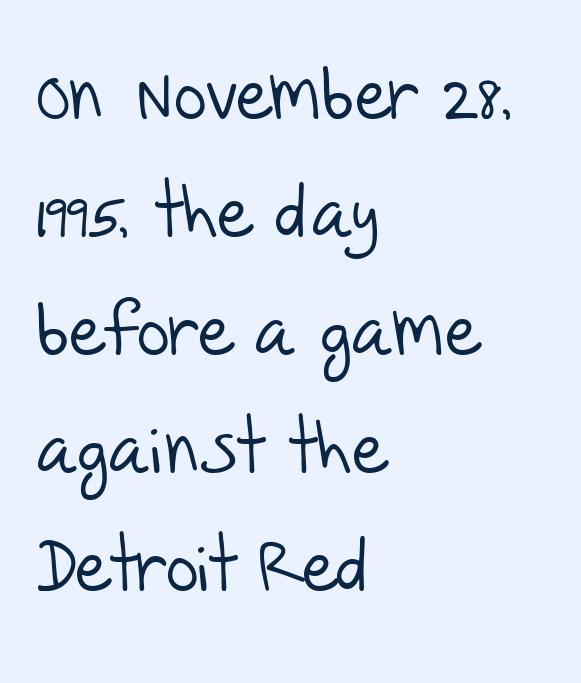
{"serif": "no", "bold": "no", "weight": "light", "width": "normal", "stroke_contrast": "low", "x_height": "large", "monospaced": "no", "underline": "no", "align": "left", "line_spacing": "normal", "line_spacing_ratio": 1.64, "letter_spacing": "normal", "letter_spacing_em": 0.0, "glyph_px": 72}
